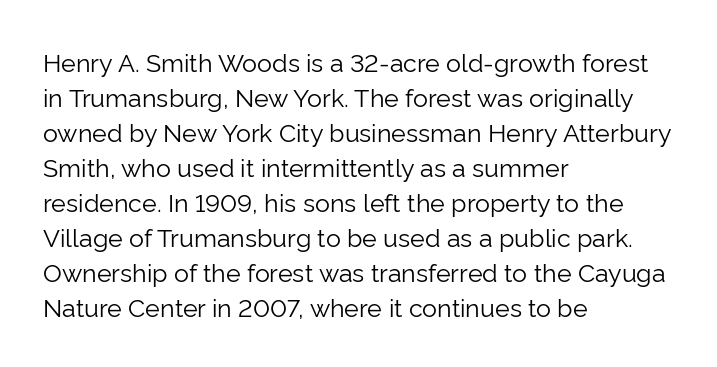
The image shows 25 px text type, upright; set left-aligned, normal line spacing (1.4x), normal letter spacing, not underlined.
